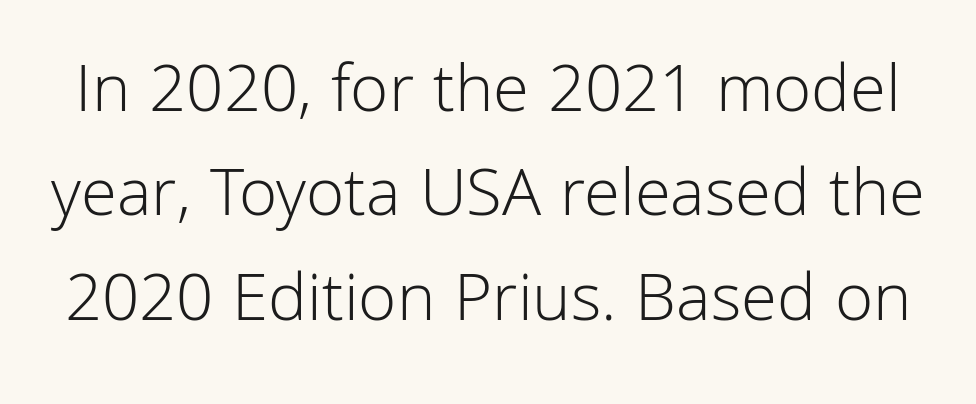
{"serif": "no", "italic": "no", "bold": "no", "weight": "light", "width": "normal", "stroke_contrast": "low", "x_height": "medium", "monospaced": "no", "underline": "no", "line_spacing": "normal", "line_spacing_ratio": 1.49, "letter_spacing": "normal", "letter_spacing_em": 0.0, "glyph_px": 70}
